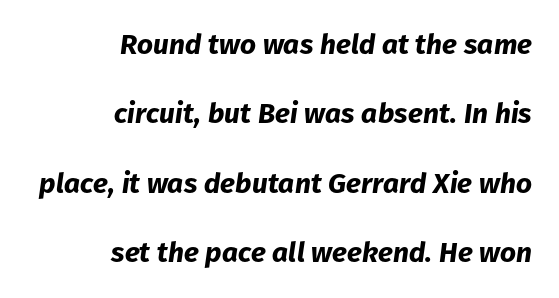
{"italic": "yes", "lean": "right", "slant_degrees": 8, "bold": "yes", "weight": "bold", "width": "normal", "stroke_contrast": "low", "x_height": "medium", "monospaced": "no", "underline": "no", "align": "right", "line_spacing": "loose", "line_spacing_ratio": 2.48, "letter_spacing": "normal", "letter_spacing_em": 0.0, "glyph_px": 28}
